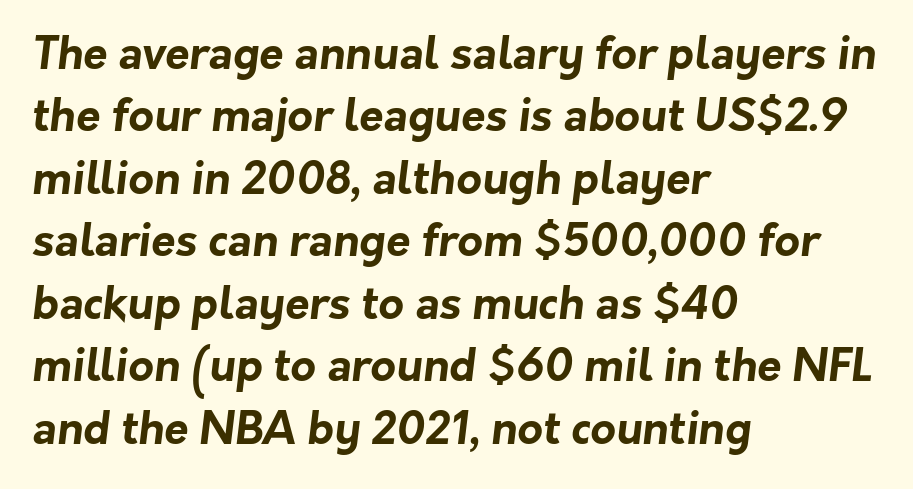
{"serif": "no", "bold": "yes", "weight": "bold", "width": "normal", "stroke_contrast": "low", "x_height": "medium", "monospaced": "no", "underline": "no", "align": "left", "line_spacing": "normal", "line_spacing_ratio": 1.42, "letter_spacing": "normal", "letter_spacing_em": 0.0, "glyph_px": 44}
